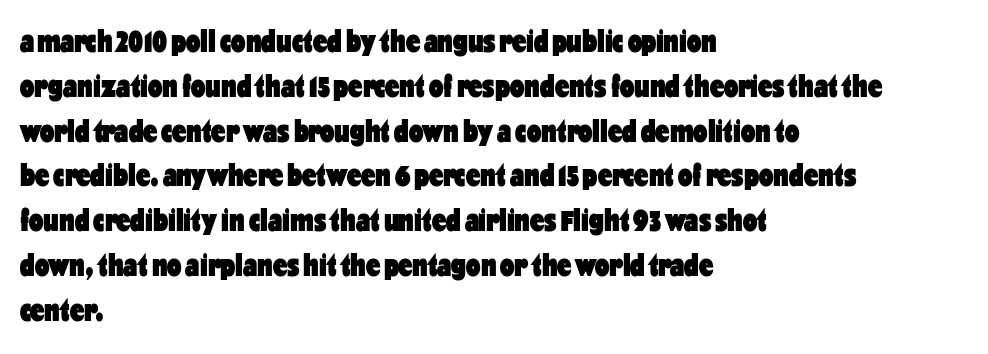
This sample uses an upright cut, with every glyph sitting square on the baseline. Regarding leading, the lines here are spaced in the standard way. Descenders are the only things crossing below the line. This rendering leaves character spacing at its baseline value. Serifs: no, the terminals of the letterforms are clean. The rendering uses natural spacing where letterforms have individual widths.
